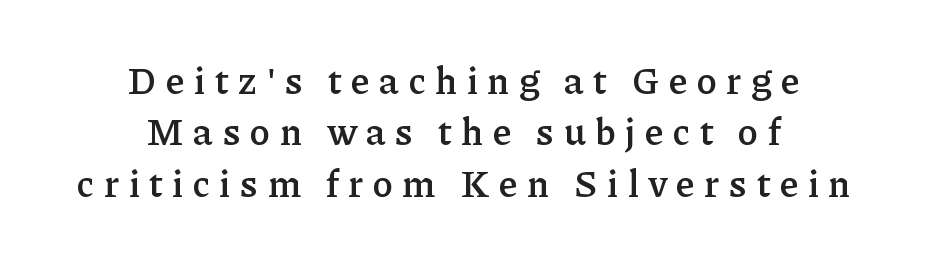
{"serif": "yes", "italic": "no", "bold": "semi", "weight": "semibold", "width": "normal", "stroke_contrast": "low", "x_height": "medium", "monospaced": "no", "underline": "no", "align": "center", "line_spacing": "normal", "line_spacing_ratio": 1.35, "letter_spacing": "wide", "letter_spacing_em": 0.25, "glyph_px": 38}
